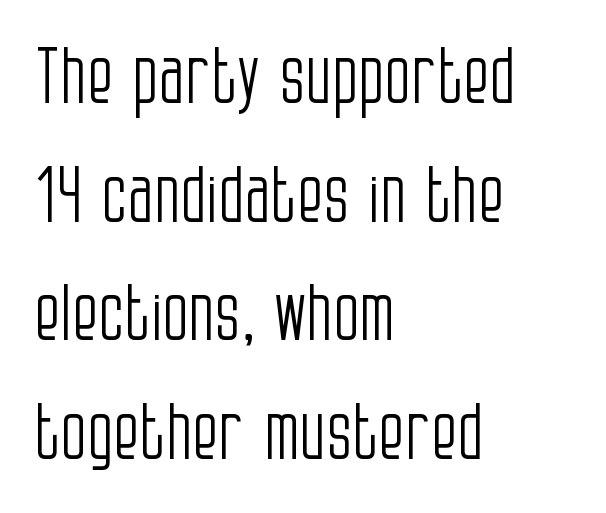
Q: Is the text bold? A: No.
Q: Is the text italic (slanted)? A: No, it is upright.
Q: Is the typeface a serif or a sans-serif typeface? A: Sans-serif.
Q: Is the text underlined? A: No.
Q: How is the paragraph aligned? A: Left-aligned.
Q: Is the spacing between letters normal or unusually wide? A: Normal.
Q: Is the spacing between lines tight, normal or loose? A: Normal.
Q: Width (condensed, normal, or wide)? A: Condensed.
Q: Stroke contrast? A: Low.
Q: x-height? A: Large.
Q: Monospaced? A: No.
